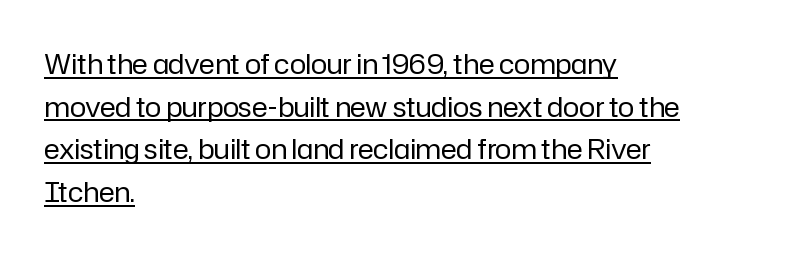
No italicization has been applied; the sample stays upright. The lines in this sample share a left origin and differ only in where they stop. This is not heavy type; no bold has been used. A rule runs beneath these lines of type.
